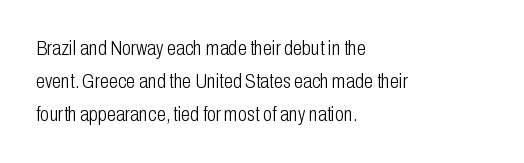
The face looks like a standard text weight, possibly lighter. Short and long lines alike share a common starting point at left. Vertically, the passage feels balanced, rows spaced as you'd expect. A bare baseline throughout the passage. Here the glyphs are tracked normally, forming tight word shapes.
